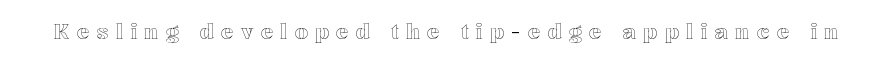
{"italic": "no", "underline": "no", "letter_spacing": "wide", "letter_spacing_em": 0.34, "glyph_px": 21}
